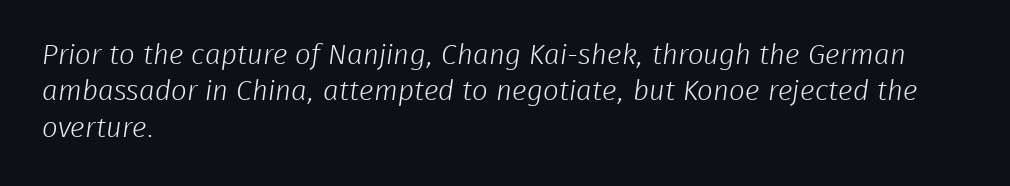
Q: Is the text bold? A: No.
Q: Is the typeface a serif or a sans-serif typeface? A: Sans-serif.
Q: Is the text underlined? A: No.
Q: How is the paragraph aligned? A: Left-aligned.
Q: Is the spacing between letters normal or unusually wide? A: Normal.
Q: Is the spacing between lines tight, normal or loose? A: Normal.
Q: Width (condensed, normal, or wide)? A: Normal.
Q: Stroke contrast? A: Low.
Q: x-height? A: Medium.
Q: Monospaced? A: No.
